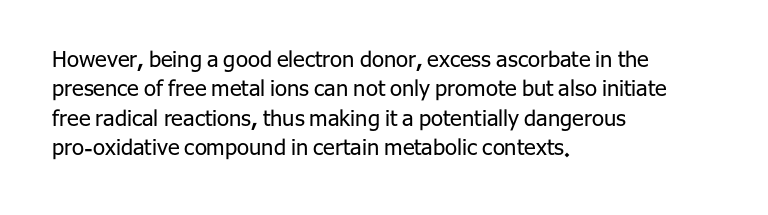
Q: Is the text bold? A: No.
Q: Is the text italic (slanted)? A: No, it is upright.
Q: Is the text underlined? A: No.
Q: How is the paragraph aligned? A: Left-aligned.
Q: Is the spacing between letters normal or unusually wide? A: Normal.
Q: Is the spacing between lines tight, normal or loose? A: Normal.
